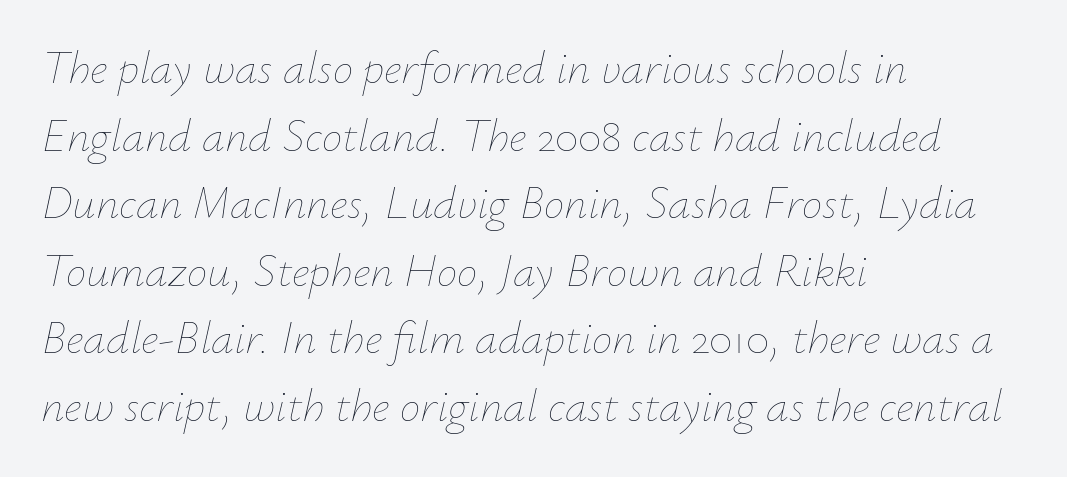
The image shows 46 px thin type, italic (leaning right); set left-aligned, normal line spacing (1.47x), normal letter spacing, not underlined; low stroke contrast and a small x-height.
